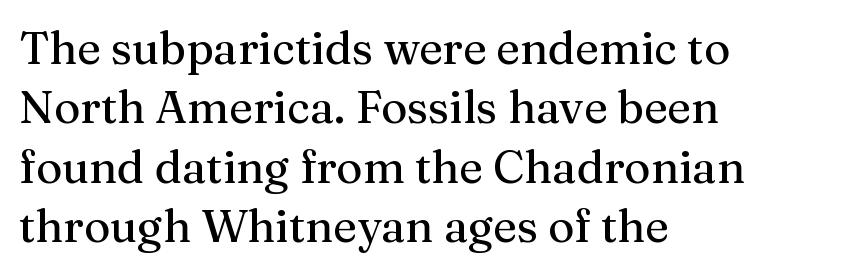
The image shows 45 px serif type, upright; set left-aligned, normal line spacing (1.32x), normal letter spacing, not underlined; medium stroke contrast and a medium x-height.
